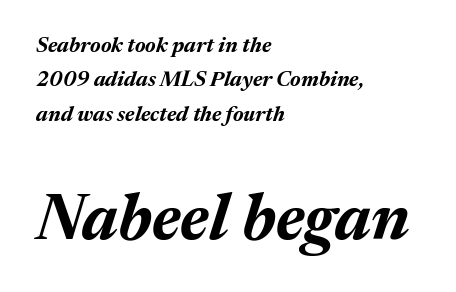
The image shows 64 px bold type, italic (leaning right); set left-aligned, normal line spacing (1.64x), normal letter spacing, not underlined; the second (bottom) block is 3.05x larger; medium stroke contrast and a medium x-height.
